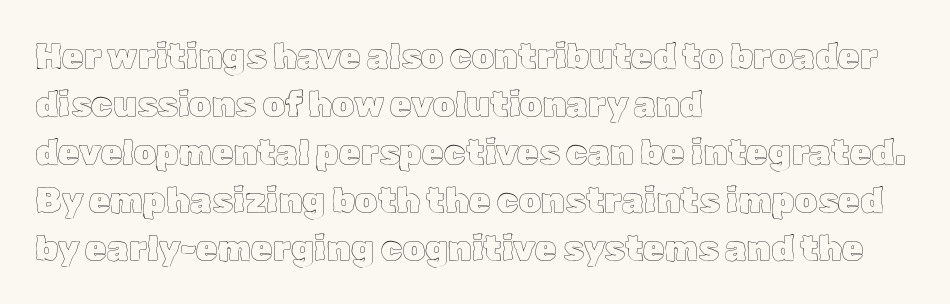
Unlike italic type, these characters show no tilt at all. Anything drawn beneath the words? Only blank space. These lines are rendered in a variable-pitch font. The rendering uses a moderate line-height, typical for paragraphs. Horizontal alignment here is leftward, the default for most running prose. Observe the ordinary spacing: letters are neighbours, not strangers.
